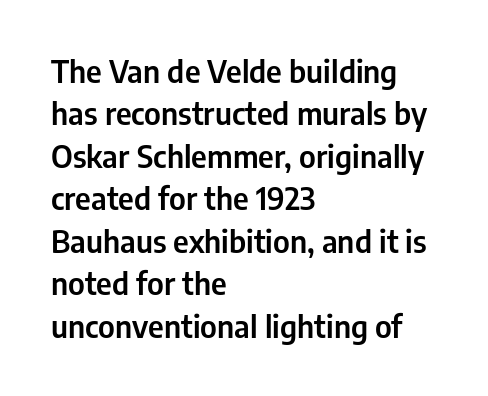
The image shows 31 px condensed sans-serif type, upright; set left-aligned, normal line spacing (1.37x), normal letter spacing, not underlined; low stroke contrast and a medium x-height.
